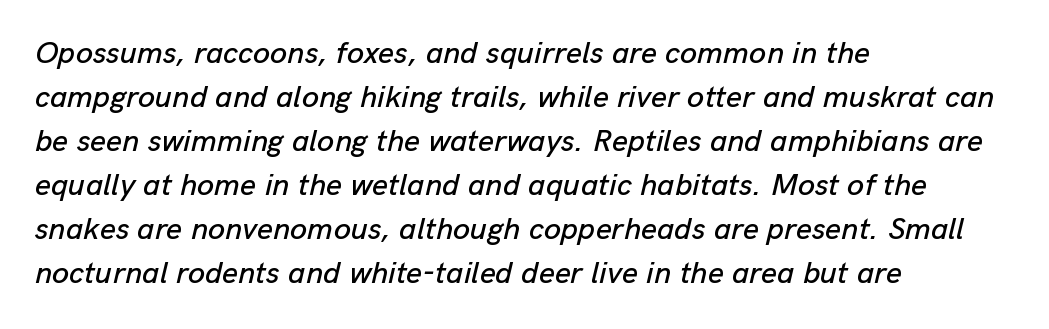
{"italic": "yes", "lean": "right", "slant_degrees": 13, "width": "normal", "stroke_contrast": "low", "x_height": "medium", "monospaced": "no", "underline": "no", "align": "left", "line_spacing": "normal", "line_spacing_ratio": 1.42, "letter_spacing": "normal", "letter_spacing_em": 0.0, "glyph_px": 31}
